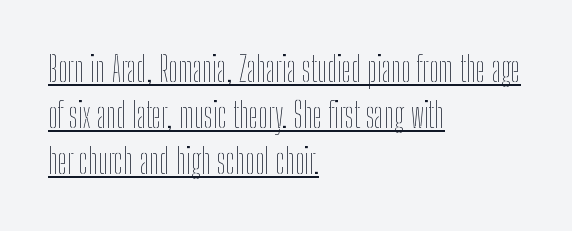
The image shows 34 px thin, condensed type, upright; set left-aligned, normal line spacing (1.36x), normal letter spacing, underlined; low stroke contrast and a medium x-height.
